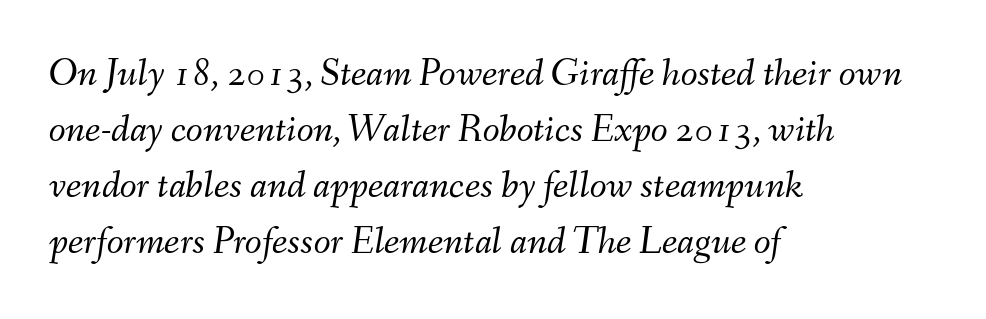
Unmarked baselines from the first word to the last. Yep, that's italic — everything's leaning. Leading matches the norm, producing a regular column. The paragraph has a hard left edge and a soft right edge. Look at the tracking — it's just the regular setting, nothing added.
